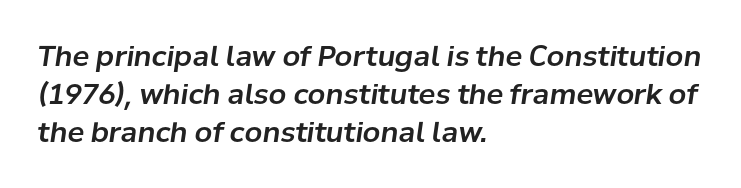
{"italic": "yes", "lean": "right", "slant_degrees": 8, "width": "normal", "stroke_contrast": "low", "x_height": "medium", "monospaced": "no", "underline": "no", "align": "left", "line_spacing": "normal", "line_spacing_ratio": 1.35, "letter_spacing": "normal", "letter_spacing_em": 0.0, "glyph_px": 28}
